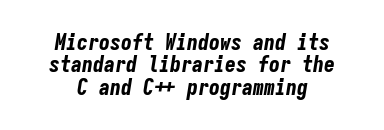
The rendering uses a small line-height, squeezing the rows. The horizontal fit of the characters is conventional and even. What weight is shown? A full bold with thick strokes. Is the block centered? Yes — each line is placed symmetrically about the middle. Is the type slanted? Yes — the strokes lean at a clear angle. Has an underline been added? It has not.
